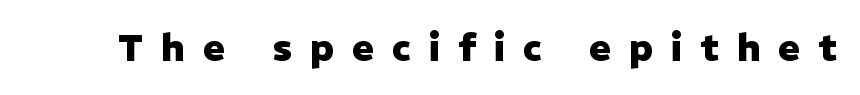
{"serif": "no", "italic": "no", "bold": "yes", "weight": "heavy", "width": "normal", "stroke_contrast": "low", "x_height": "medium", "monospaced": "no", "underline": "no", "letter_spacing": "wide", "letter_spacing_em": 0.49, "glyph_px": 37}
